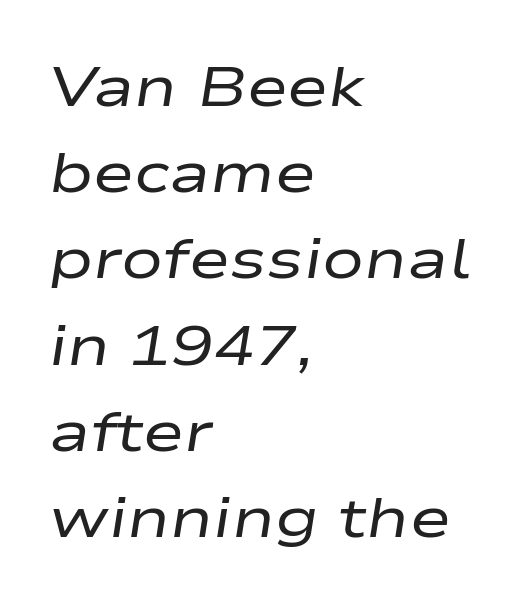
Only glyphs here, with clear space below each row. The glyphs look as if they've been sheared to an angle. The lines in this sample share a left origin and differ only in where they stop. Honestly, the letter spacing is just normal — you wouldn't notice it.
